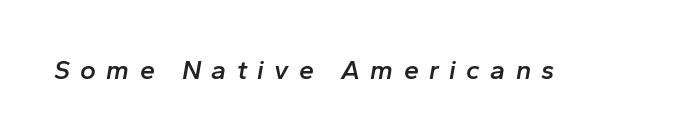
There's an unmistakable incline to the writing here. The gaps between neighbouring characters are conspicuously large. Weight check: semibold — heavier than regular, not quite bold. The words here are not underlined.
